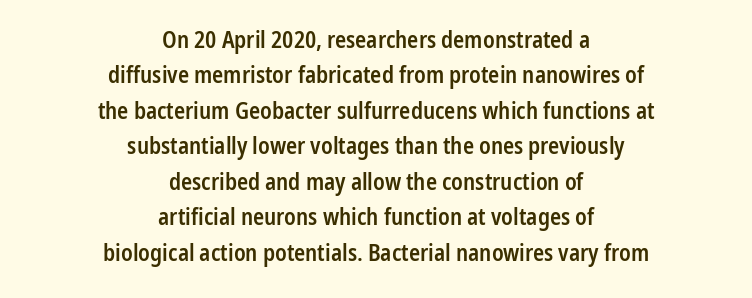
Leading: standard. Check under the words: just untouched page. Is the letter spacing exaggerated? No — it looks like the ordinary default. The lettering stays uniformly vertical, giving the passage a roman look.
